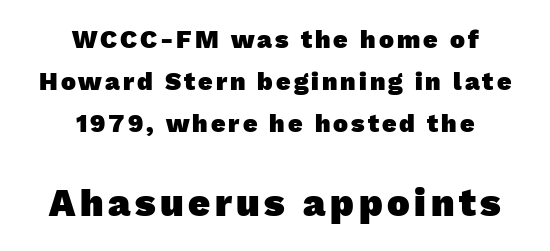
The image shows 38 px heavy sans-serif type; set centered, normal line spacing (1.68x), not underlined; the second (bottom) block is 1.52x larger; low stroke contrast and a medium x-height.
